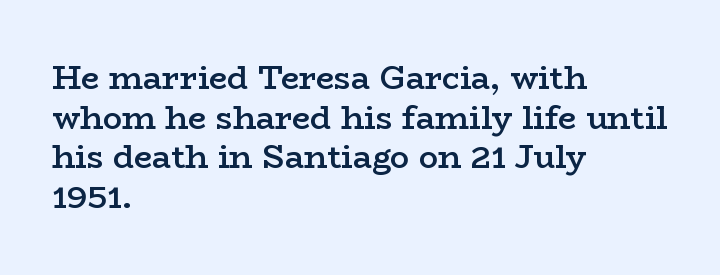
Students, note that the glyphs here touch the page at normal intervals. Just letters on the line, the space beneath them empty. The font is running at a semibold setting, under full bold. The paragraph shown leans on its left margin. Examine the stroke ends and you'll spot serifs.
